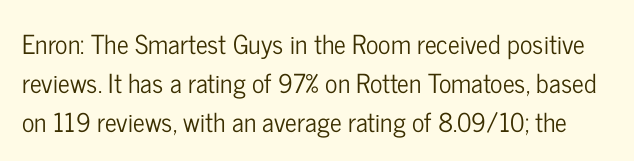
{"italic": "no", "underline": "no", "line_spacing": "normal", "line_spacing_ratio": 1.5, "letter_spacing": "normal", "letter_spacing_em": 0.0, "glyph_px": 26}
